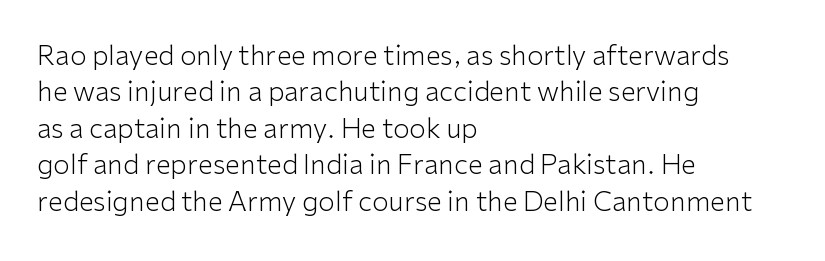
Q: Is the text bold? A: No.
Q: Is the text italic (slanted)? A: No, it is upright.
Q: Is the text underlined? A: No.
Q: How is the paragraph aligned? A: Left-aligned.
Q: Is the spacing between letters normal or unusually wide? A: Normal.
Q: Is the spacing between lines tight, normal or loose? A: Normal.
